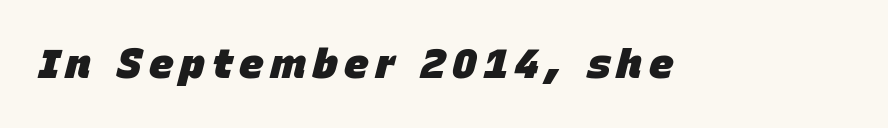
A dark, heavy texture on the line: the type is bold. This sample has the flowing, uneven cadence of proportional lettering. If you drew a line through each stem, it would be angled. Beneath every word, the page is bare.
